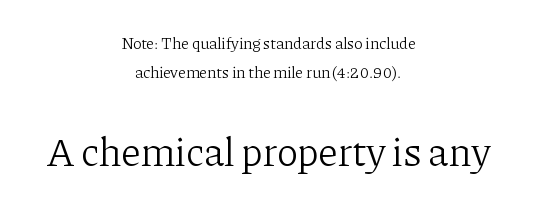
{"serif": "yes", "italic": "no", "bold": "no", "weight": "light", "width": "normal", "stroke_contrast": "low", "x_height": "medium", "monospaced": "no", "underline": "no", "align": "center", "line_spacing_ratio": 1.8, "letter_spacing": "normal", "letter_spacing_em": 0.0, "larger_block": "second", "size_ratio": 2.5, "glyph_px": 40}
